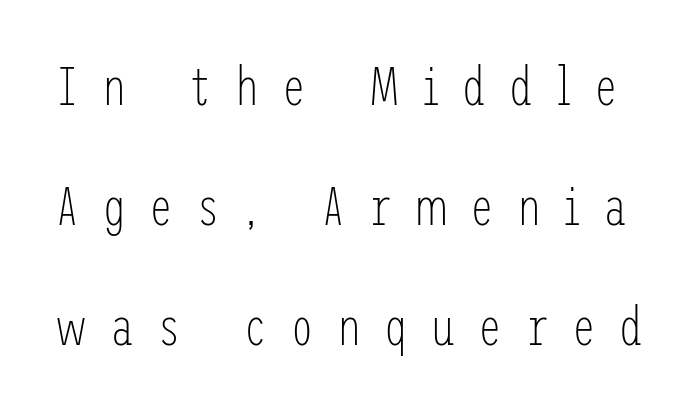
{"serif": "no", "italic": "no", "bold": "no", "weight": "light", "width": "condensed", "stroke_contrast": "low", "x_height": "medium", "underline": "no", "line_spacing": "loose", "line_spacing_ratio": 2.22, "letter_spacing": "wide", "letter_spacing_em": 0.42, "glyph_px": 54}
